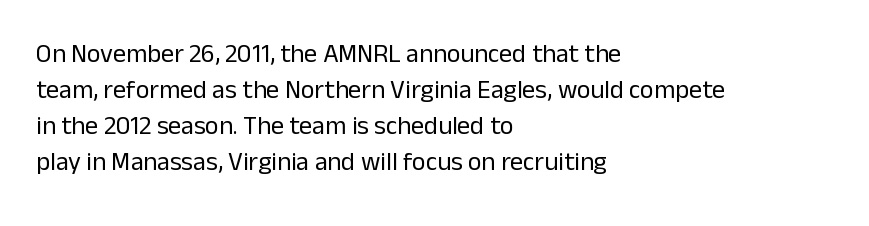
Teacher's note: observe the even left margin — that is flush-left alignment. Students, note that the glyphs here touch the page at normal intervals. Do the letters lean? They stand straight. Descenders hang freely into open space. Stem width sits at or under what a default text font uses.
